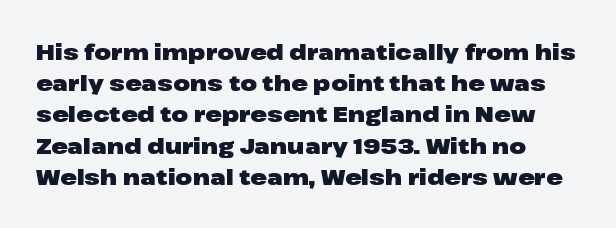
The image shows 22 px bold type, upright; set normal line spacing (1.42x), normal letter spacing, not underlined.
